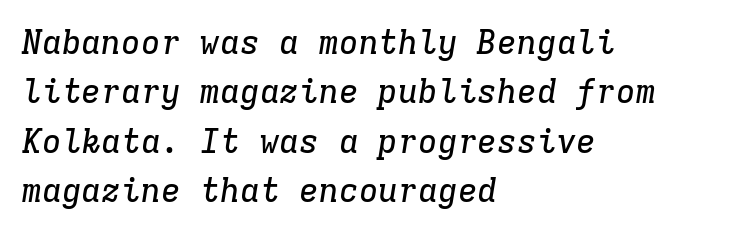
{"serif": "yes", "italic": "yes", "lean": "right", "slant_degrees": 9, "width": "normal", "stroke_contrast": "low", "x_height": "medium", "monospaced": "yes", "underline": "no", "align": "left", "line_spacing": "normal", "line_spacing_ratio": 1.5, "letter_spacing": "normal", "letter_spacing_em": 0.0, "glyph_px": 33}
